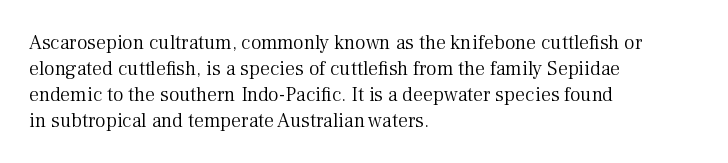
Where is the straight margin? On the left. This sample keeps an unexceptional amount of space between lines. The typesetting does not lean heavy: it is not bold. The gaps between neighbouring characters are ordinary and unremarkable. A clean baseline with only descenders dipping below it.
